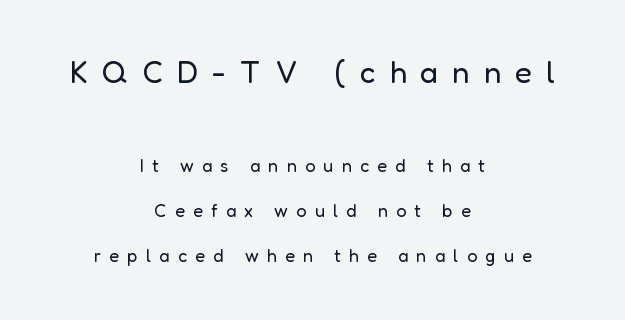
The image shows 31 px regular-weight sans-serif type, upright; set centered, loose line spacing (2.5x), unusually wide letter spacing (+0.46 em), not underlined; the first (top) block is 1.72x larger; low stroke contrast and a medium x-height.
